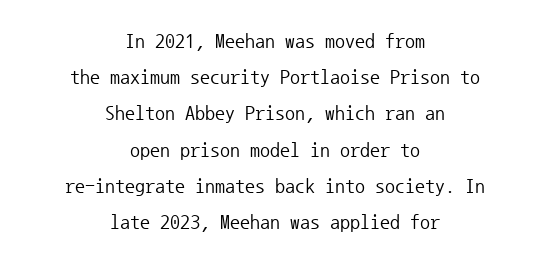
Q: Is the text bold? A: No.
Q: Is the text italic (slanted)? A: No, it is upright.
Q: Is the text underlined? A: No.
Q: How is the paragraph aligned? A: Centered.
Q: Is the spacing between letters normal or unusually wide? A: Normal.
